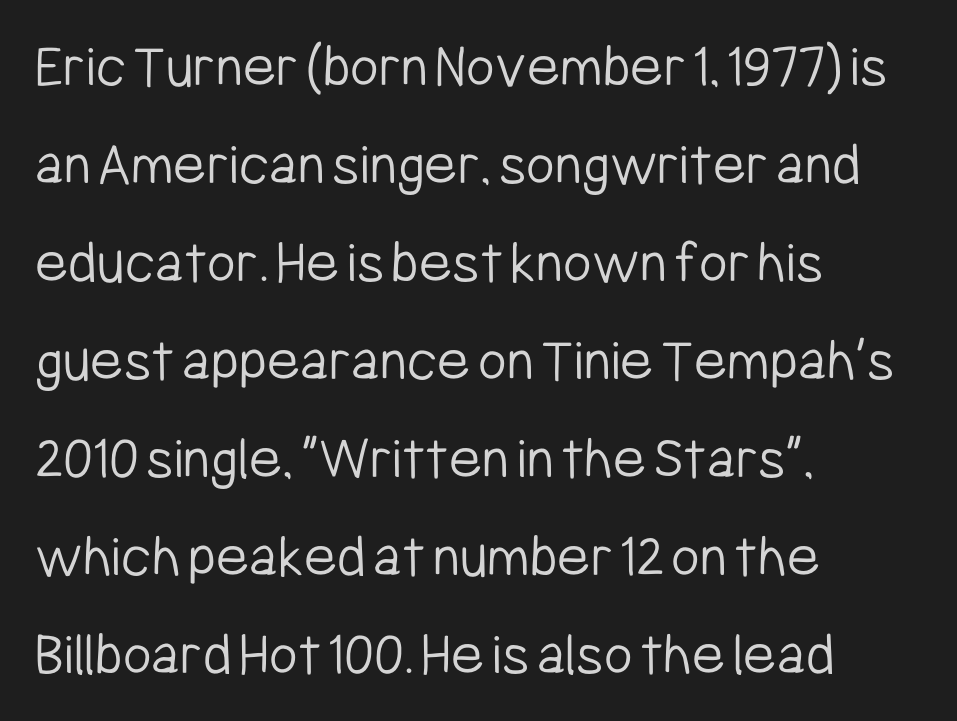
Q: Is the text bold? A: No.
Q: Is the text italic (slanted)? A: No, it is upright.
Q: Is the typeface a serif or a sans-serif typeface? A: Sans-serif.
Q: Is the text underlined? A: No.
Q: How is the paragraph aligned? A: Left-aligned.
Q: Is the spacing between letters normal or unusually wide? A: Normal.
Q: Is the spacing between lines tight, normal or loose? A: Normal.
Q: Width (condensed, normal, or wide)? A: Condensed.
Q: Stroke contrast? A: Low.
Q: x-height? A: Medium.
Q: Monospaced? A: No.
